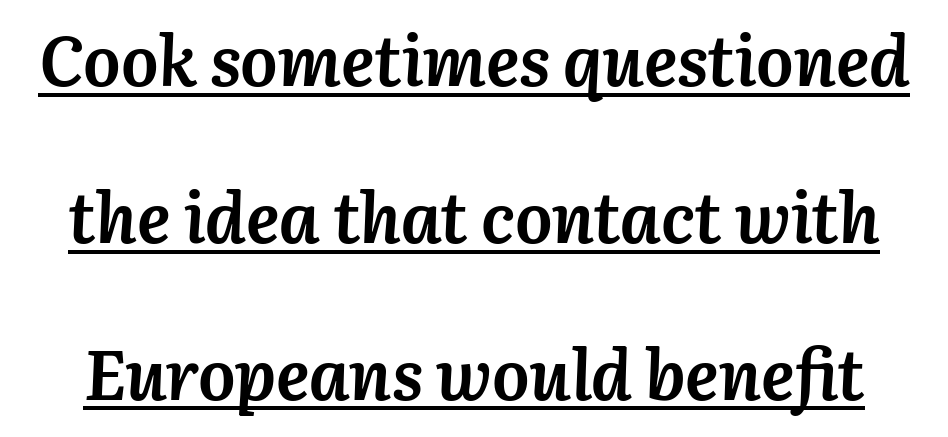
How would I describe the line gaps? Wide and relaxed. Every letter is thick-stroked: bold, no question. When letters slant like this, we call the style italic. What stands out about the letter spacing? Nothing — it is the standard amount.
